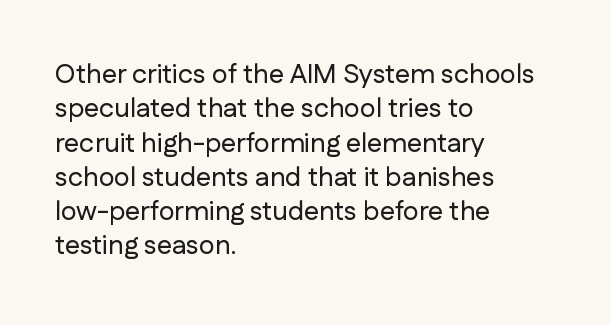
The image shows 27 px text type, upright; set left-aligned, normal line spacing (1.27x), normal letter spacing, not underlined.
